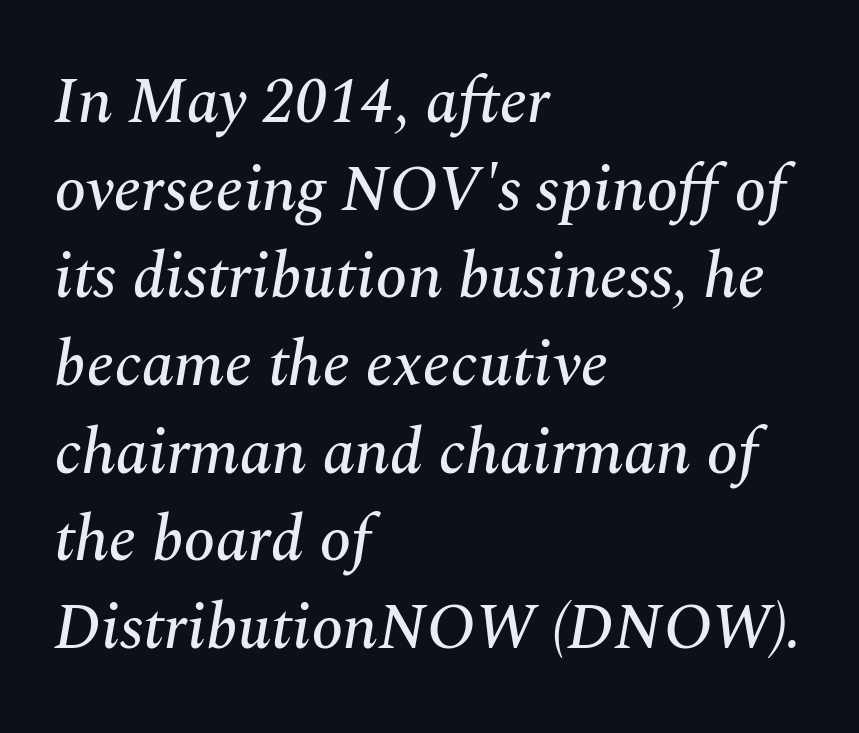
Plain, unruled lines of type. Proportional: the letters do not fall into vertical columns. Interline gaps are of average width in this sample. Typographically, this falls in the serif category.
